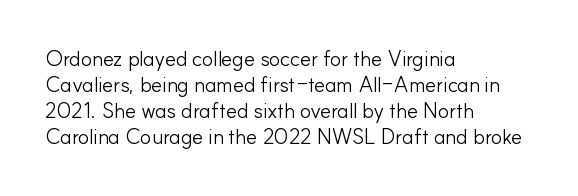
The typography opts for an upright posture over an oblique one. Unmarked baselines from the first word to the last. Students, note that the glyphs here touch the page at normal intervals. Which margin do the lines hug? The left one — the right edge is uneven. The typesetting does not lean heavy: it is not bold.
